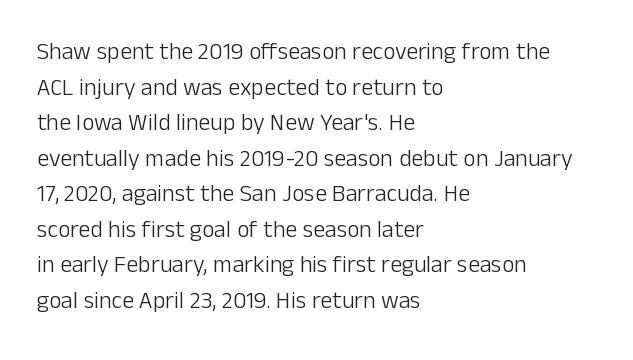
{"italic": "no", "bold": "no", "underline": "no", "align": "left", "line_spacing": "normal", "line_spacing_ratio": 1.48, "letter_spacing": "normal", "letter_spacing_em": 0.0, "glyph_px": 24}
